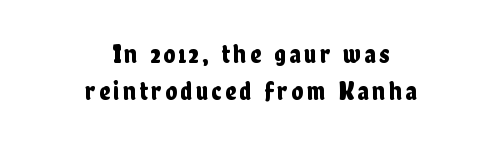
The passage shown stacks its lines at a standard gap. Does the copy run flush right? No — it is centered line by line. The strip under each line holds only bare page. Is there any slant? The stems are plumb.
